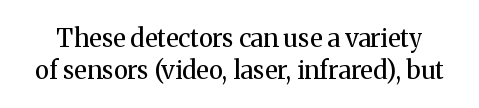
The image shows 25 px text type, upright; set normal line spacing (1.27x), normal letter spacing, not underlined.
